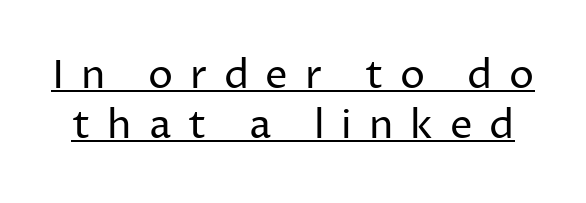
{"serif": "no", "italic": "no", "bold": "no", "weight": "regular", "width": "normal", "stroke_contrast": "low", "x_height": "medium", "monospaced": "no", "underline": "yes", "line_spacing": "normal", "line_spacing_ratio": 1.25, "letter_spacing": "wide", "letter_spacing_em": 0.42, "glyph_px": 40}
